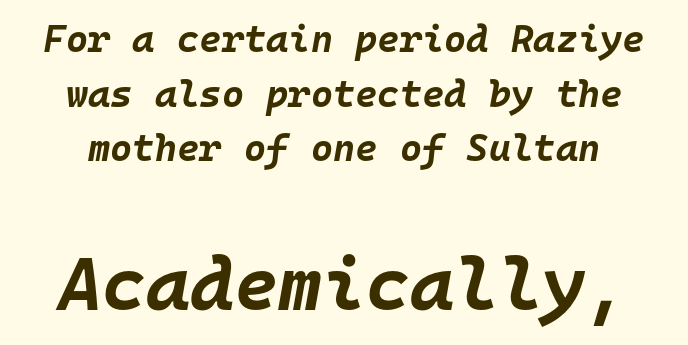
Q: Is the text bold? A: Yes.
Q: Is the text italic (slanted)? A: Yes, it leans right by about 10 degrees.
Q: Is the text underlined? A: No.
Q: How is the paragraph aligned? A: Centered.
Q: Is the spacing between letters normal or unusually wide? A: Normal.
Q: Is the spacing between lines tight, normal or loose? A: Normal.
Q: Which block of text is set in a larger size, the first (top) or the second (bottom)? A: The second (bottom) one.
Q: Width (condensed, normal, or wide)? A: Normal.
Q: Stroke contrast? A: Low.
Q: x-height? A: Large.
Q: Monospaced? A: Yes.
